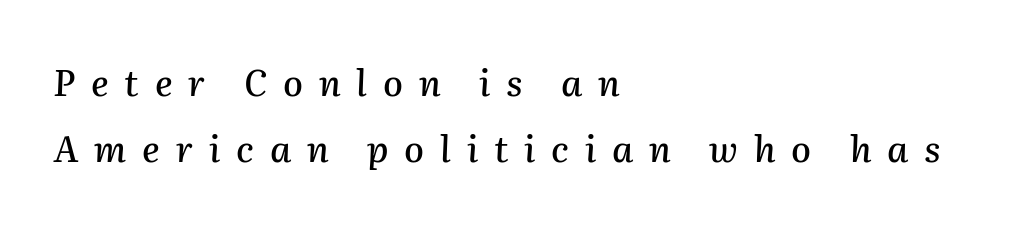
{"italic": "yes", "lean": "right", "slant_degrees": 2, "width": "normal", "stroke_contrast": "medium", "x_height": "medium", "monospaced": "no", "underline": "no", "align": "left", "line_spacing_ratio": 1.84, "letter_spacing": "wide", "letter_spacing_em": 0.44, "glyph_px": 36}
